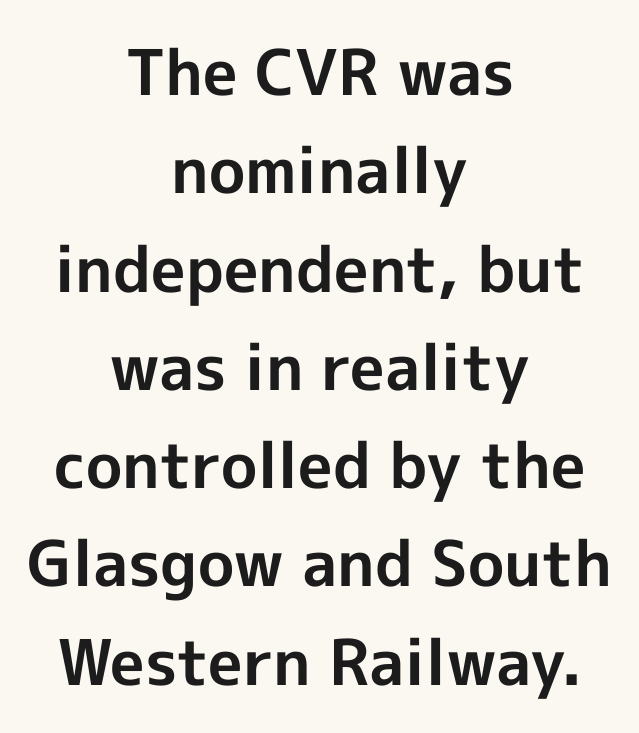
The image shows 63 px bold sans-serif type, upright; set centered, normal line spacing (1.56x), normal letter spacing, not underlined; a medium x-height.
